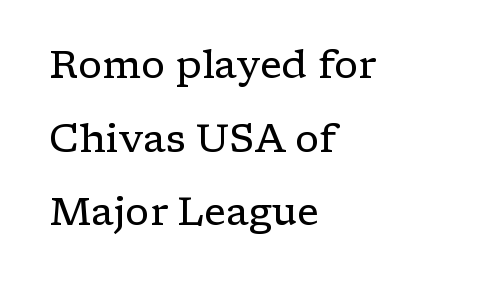
The image shows 39 px regular-weight, wide serif type, upright; set left-aligned, line spacing 1.89x, normal letter spacing, not underlined; low stroke contrast and a medium x-height.
